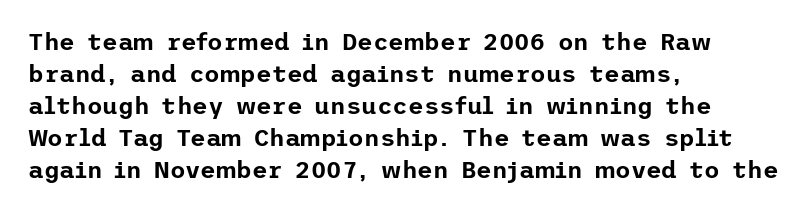
The image shows 24 px text type, upright; set left-aligned, normal line spacing (1.33x), normal letter spacing, not underlined.
